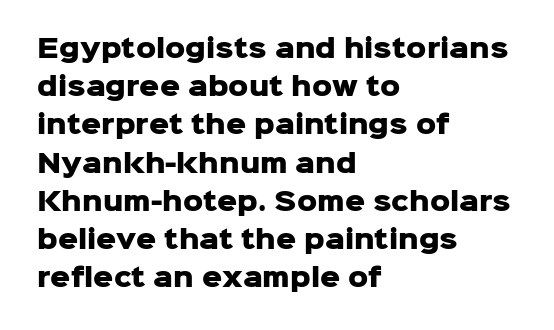
Q: Is the text bold? A: Yes.
Q: Is the text italic (slanted)? A: No, it is upright.
Q: Is the text underlined? A: No.
Q: How is the paragraph aligned? A: Left-aligned.
Q: Is the spacing between letters normal or unusually wide? A: Normal.
Q: Is the spacing between lines tight, normal or loose? A: Normal.
